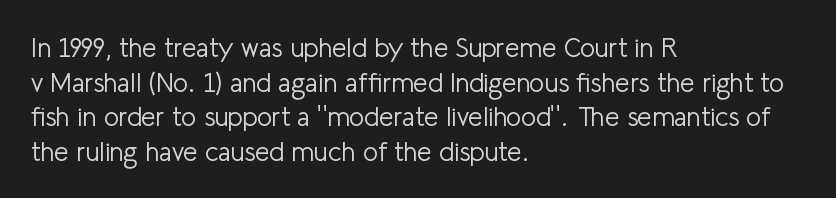
{"italic": "no", "bold": "no", "underline": "no", "align": "left", "line_spacing": "normal", "line_spacing_ratio": 1.33, "letter_spacing": "normal", "letter_spacing_em": 0.0, "glyph_px": 26}
